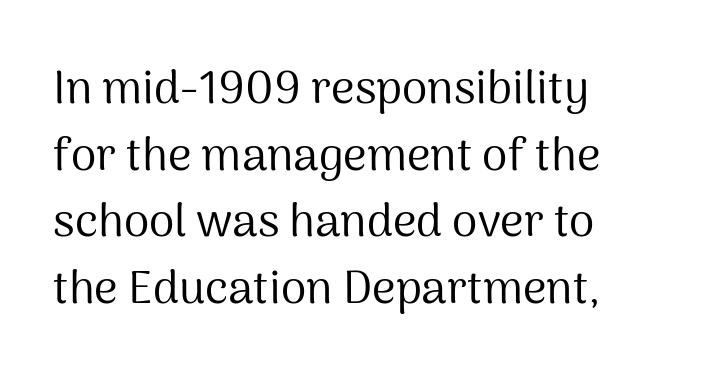
Do the letters lean? They stand straight. Descender tails drop into unmarked territory. The space between consecutive lines is moderate. Varying glyph widths throughout — classic text-font behaviour. Summary of weight: not heavy and not bold.
